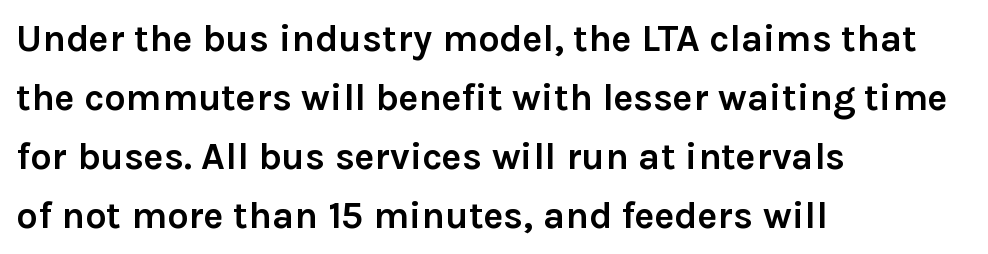
The strip under each line holds only bare page. Is the block centered? No — it sits flush against the left margin. Each letter keeps its own natural width here, so spacing adapts to shape. Glyph-to-glyph distance matches everyday printed text. Chunky letters — that's bold for sure. Notice how the stems are strictly vertical — no italics here.
